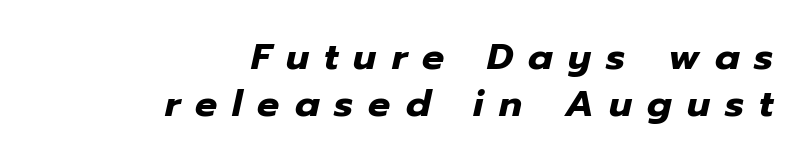
Q: Is the text bold? A: Yes.
Q: Is the text italic (slanted)? A: Yes, it leans right by about 12 degrees.
Q: Is the text underlined? A: No.
Q: How is the paragraph aligned? A: Right-aligned.
Q: Is the spacing between letters normal or unusually wide? A: Unusually wide.
Q: Is the spacing between lines tight, normal or loose? A: Normal.
Q: Width (condensed, normal, or wide)? A: Normal.
Q: Stroke contrast? A: Low.
Q: x-height? A: Medium.
Q: Monospaced? A: No.
